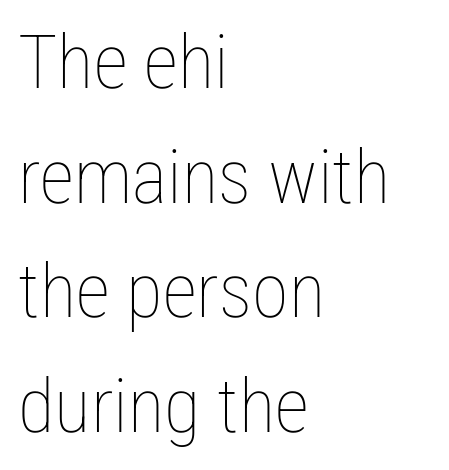
Horizontal alignment here is leftward, the default for most running prose. Descenders are the only things crossing below the line. Character widths vary here, with narrow letters taking less room than wide ones. Caption: standard tracking, unaltered. The letters look calm and open, with moderate or lighter stems.
